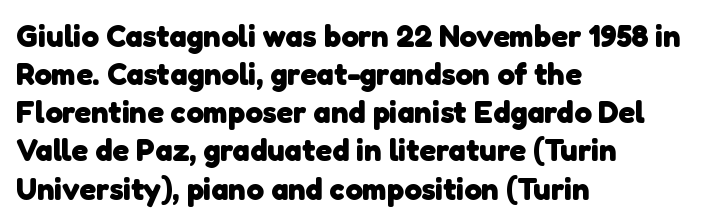
Is this a fixed-width face? No — the glyphs have proportional, varying widths. No extra tracking has been applied to these lines. The passage shown is not underscored anywhere. The lines are quadded left.
